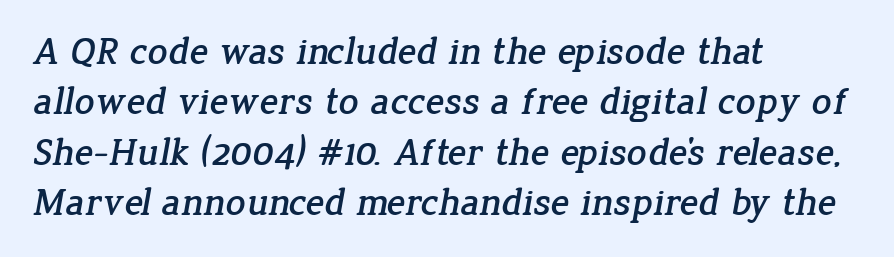
{"serif": "yes", "width": "normal", "stroke_contrast": "low", "x_height": "medium", "monospaced": "no", "underline": "no", "align": "left", "line_spacing": "normal", "line_spacing_ratio": 1.29, "letter_spacing": "normal", "letter_spacing_em": 0.0, "glyph_px": 39}
